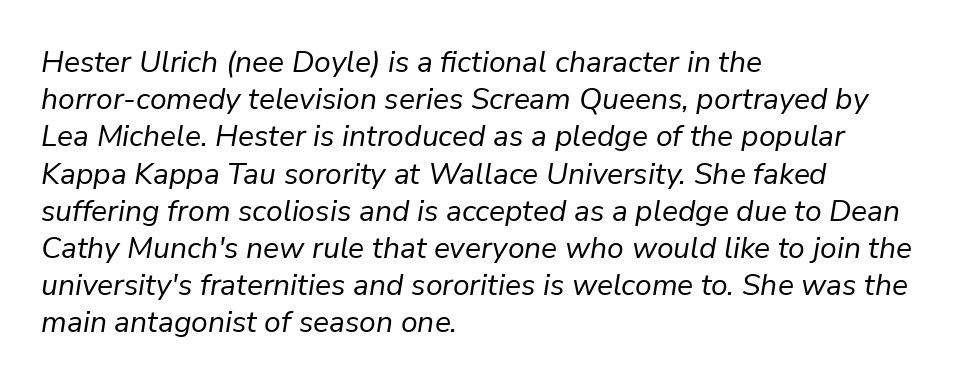
Q: Is the text bold? A: No.
Q: Is the text italic (slanted)? A: Yes, it leans right by about 9 degrees.
Q: Is the text underlined? A: No.
Q: How is the paragraph aligned? A: Left-aligned.
Q: Is the spacing between letters normal or unusually wide? A: Normal.
Q: Width (condensed, normal, or wide)? A: Normal.
Q: Stroke contrast? A: Low.
Q: x-height? A: Medium.
Q: Monospaced? A: No.
